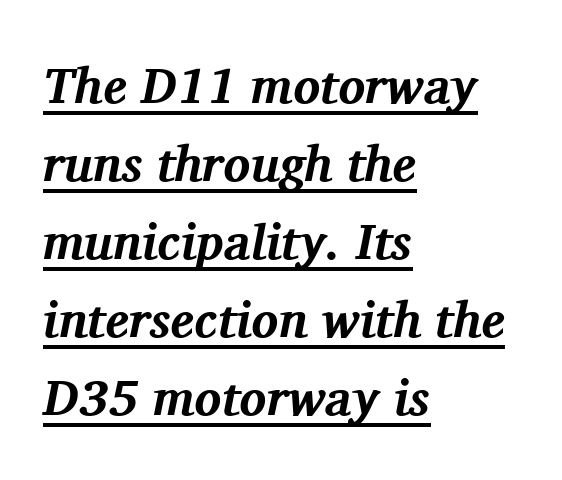
The image shows 50 px bold serif type, italic (leaning right); set left-aligned, normal line spacing (1.56x), normal letter spacing, underlined; medium stroke contrast and a medium x-height.
